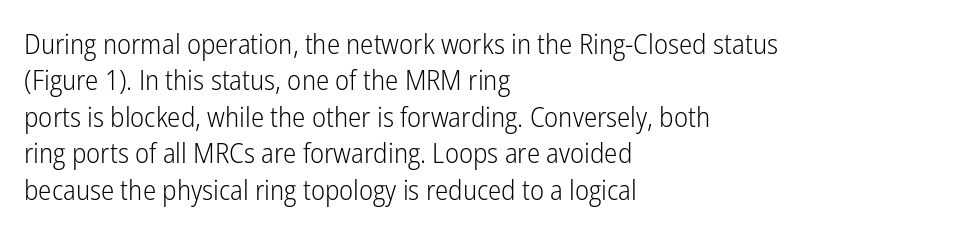
The face used here is proportionally spaced, like ordinary book or web type. Decoration check: the copy has no underline. The vertical gap from one line to the next is medium. Compared with a centered layout, this one pins lines to the left instead. The font's upright variant was chosen for this text.
